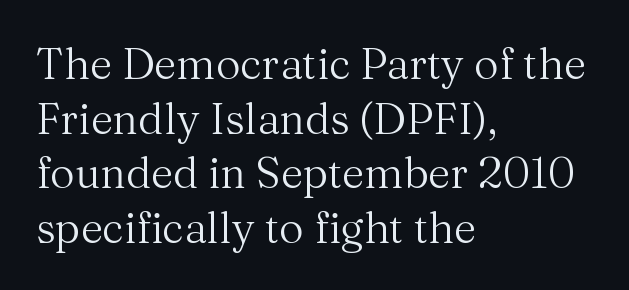
The image shows 43 px regular-weight serif type, upright; set left-aligned, normal line spacing (1.27x), normal letter spacing, not underlined; medium stroke contrast and a medium x-height.
